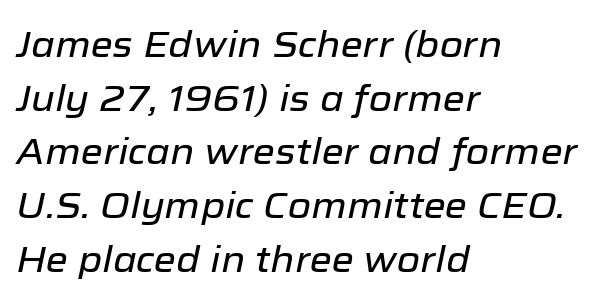
This rendering leaves character spacing at its baseline value. Leftover space on each line is placed entirely after the last word. Baseline-to-baseline distance is the conventional proportion of letter height. The strip under each line holds only bare page.
